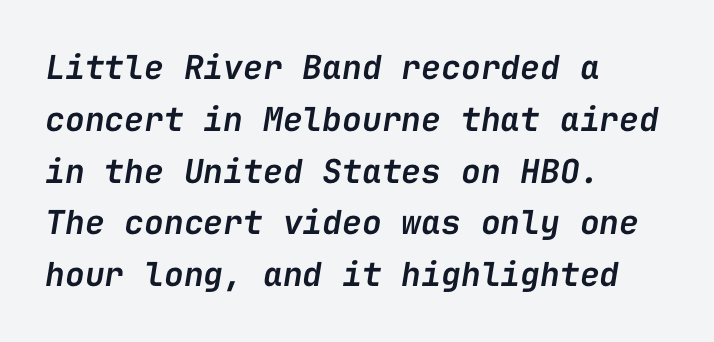
{"italic": "yes", "lean": "right", "slant_degrees": 9, "bold": "semi", "weight": "semibold", "width": "normal", "stroke_contrast": "low", "x_height": "medium", "monospaced": "yes", "underline": "no", "align": "left", "line_spacing": "normal", "line_spacing_ratio": 1.57, "letter_spacing": "normal", "letter_spacing_em": 0.0, "glyph_px": 33}
